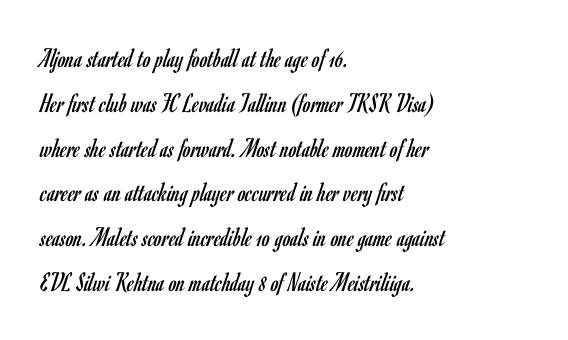
Q: Is the text bold? A: No.
Q: Is the text italic (slanted)? A: Yes.
Q: Is the typeface a serif or a sans-serif typeface? A: Sans-serif.
Q: Is the text underlined? A: No.
Q: How is the paragraph aligned? A: Left-aligned.
Q: Is the spacing between letters normal or unusually wide? A: Normal.
Q: Is the spacing between lines tight, normal or loose? A: Normal.
Q: Width (condensed, normal, or wide)? A: Condensed.
Q: Stroke contrast? A: Low.
Q: x-height? A: Small.
Q: Monospaced? A: No.
